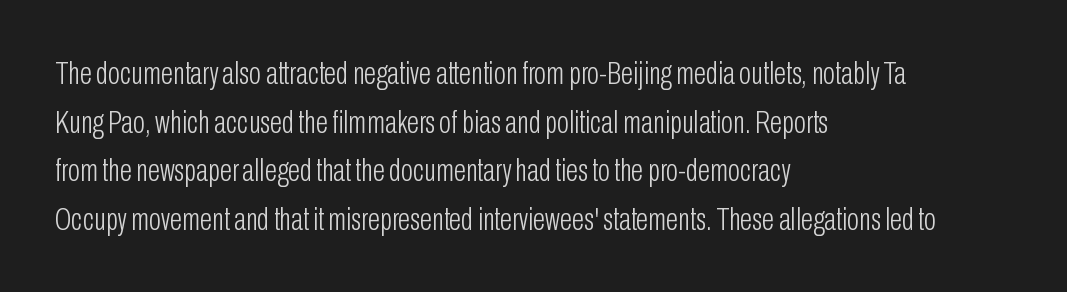
{"serif": "no", "italic": "no", "bold": "no", "weight": "light", "width": "condensed", "stroke_contrast": "low", "x_height": "medium", "monospaced": "no", "underline": "no", "align": "left", "line_spacing": "normal", "line_spacing_ratio": 1.52, "letter_spacing": "normal", "letter_spacing_em": 0.0, "glyph_px": 32}
